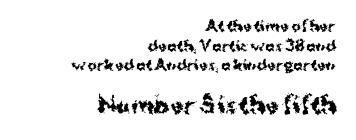
The image shows 22 px bold type, upright; set right-aligned, normal line spacing (1.4x), normal letter spacing, not underlined; the second (bottom) block is 1.57x larger.
